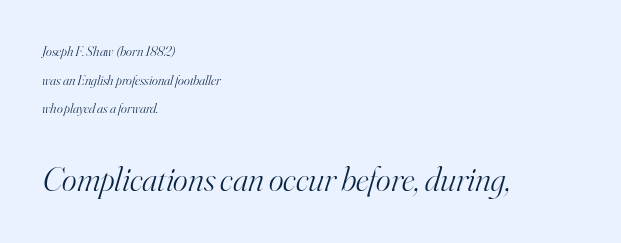
{"serif": "yes", "italic": "yes", "lean": "right", "slant_degrees": 16, "bold": "no", "weight": "light", "width": "normal", "stroke_contrast": "high", "x_height": "small", "monospaced": "no", "underline": "no", "align": "left", "line_spacing": "loose", "line_spacing_ratio": 2.05, "letter_spacing": "normal", "letter_spacing_em": 0.0, "larger_block": "second", "size_ratio": 2.5, "glyph_px": 35}
